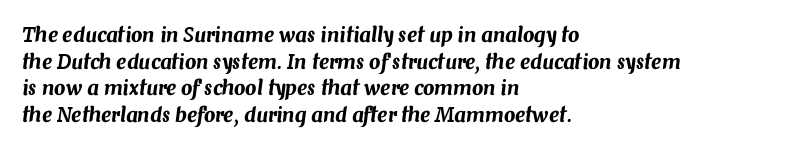
There's an unmistakable incline to the writing here. Inter-character spacing is left at the font's built-in metrics. If you measured baseline to baseline, you'd find a middling distance. The words here are not underlined.
